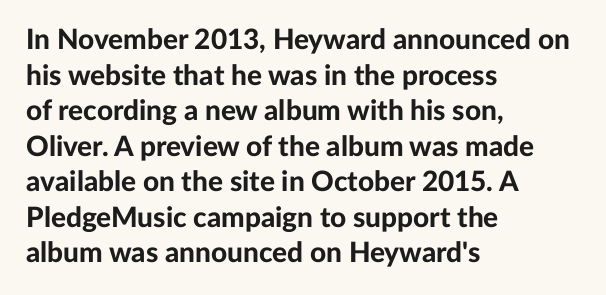
Q: Is the text bold? A: Yes.
Q: Is the text italic (slanted)? A: No, it is upright.
Q: Is the typeface a serif or a sans-serif typeface? A: Sans-serif.
Q: Is the text underlined? A: No.
Q: How is the paragraph aligned? A: Left-aligned.
Q: Is the spacing between letters normal or unusually wide? A: Normal.
Q: Is the spacing between lines tight, normal or loose? A: Normal.
Q: Width (condensed, normal, or wide)? A: Normal.
Q: Stroke contrast? A: Low.
Q: x-height? A: Medium.
Q: Monospaced? A: No.
